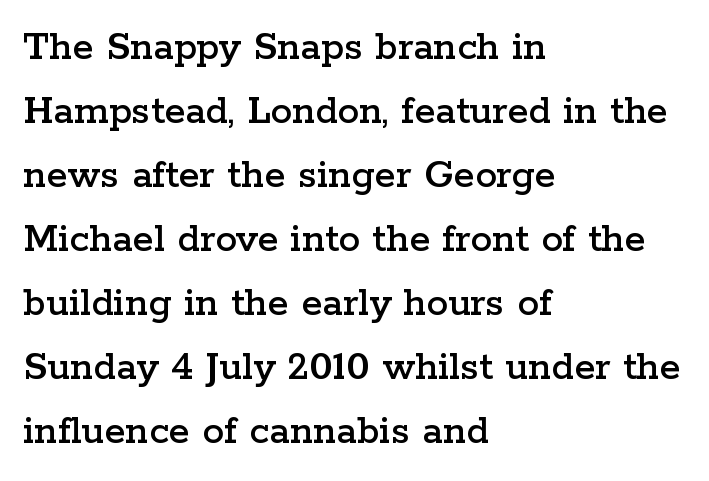
The glyphs in this specimen are seriffed. Regarding leading, the lines here are spaced in the standard way. Is the block centered? No — it sits flush against the left margin. Italic: no, the glyphs are upright roman. Underline: absent. The letters sit at their default tracking, neither squeezed nor spread.
